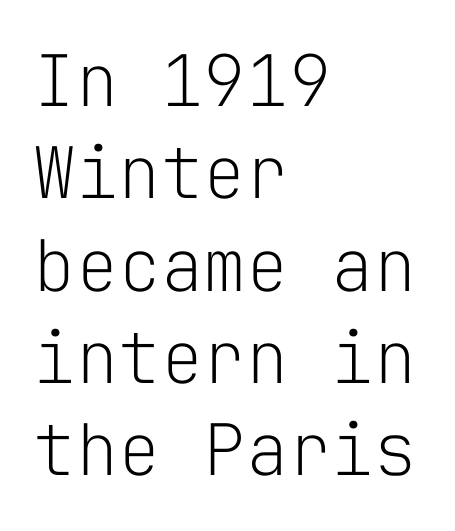
Every stem runs plumb, perpendicular to the baseline. Stroke mass is kept to a normal reading level or below. Monospaced: the letters line up in strict vertical columns. Whoever set this chose a conventional vertical rhythm. Clear beneath every line of the passage.
